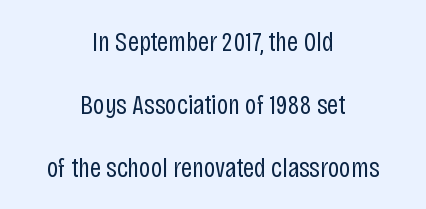
When letters stand straight like this, we call the style roman or upright. Heaviness? Minimal to ordinary, like unemphasized prose. Is this a fixed-width face? No — the glyphs have proportional, varying widths. Students, note that the glyphs here touch the page at normal intervals. Nobody drew a line under any word here. Layout note: lines centered.
